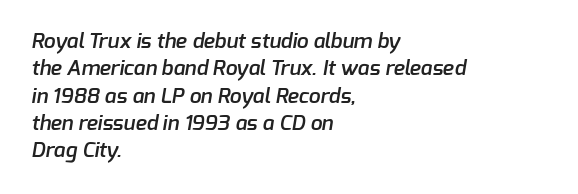
The image shows 21 px text type; set left-aligned, normal line spacing (1.3x), normal letter spacing, not underlined.
